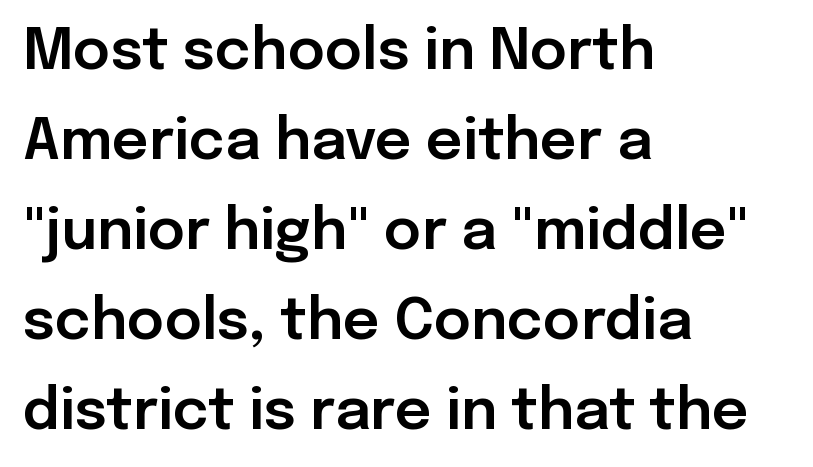
Q: Is the text italic (slanted)? A: No, it is upright.
Q: Is the typeface a serif or a sans-serif typeface? A: Sans-serif.
Q: Is the text underlined? A: No.
Q: How is the paragraph aligned? A: Left-aligned.
Q: Is the spacing between letters normal or unusually wide? A: Normal.
Q: Is the spacing between lines tight, normal or loose? A: Normal.
Q: Width (condensed, normal, or wide)? A: Normal.
Q: Stroke contrast? A: Low.
Q: x-height? A: Medium.
Q: Monospaced? A: No.
